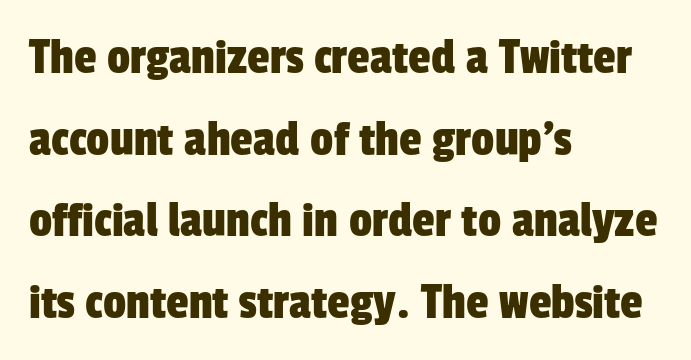
The letters advance in unequal steps, a hallmark of proportional type. Here the glyphs are tracked normally, forming tight word shapes. Anything drawn beneath the words? Only blank space. The lines are quadded left. Nope, no serifs anywhere on these letters. The vertical gap from one line to the next is medium.
